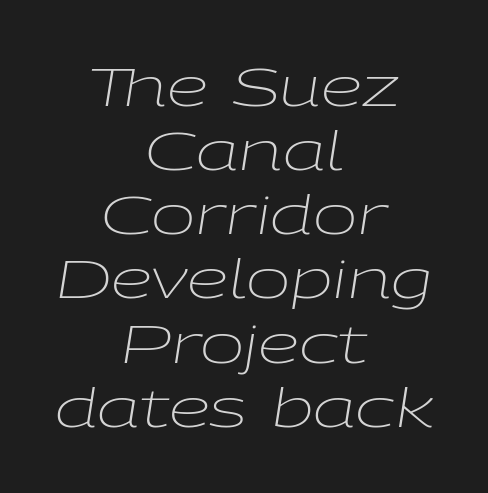
The image shows 53 px light, wide type, italic (leaning right); set centered, line spacing 1.21x, normal letter spacing, not underlined; low stroke contrast and a medium x-height.
